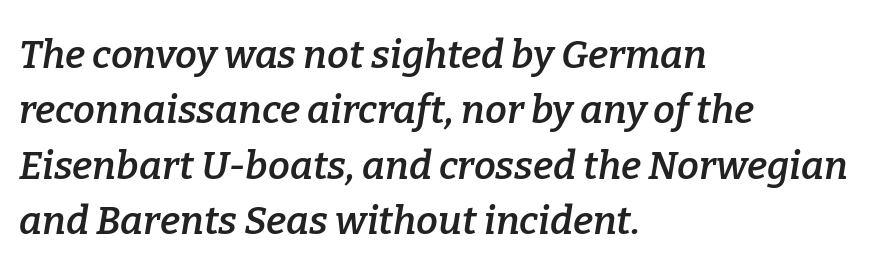
Inter-character spacing is left at the font's built-in metrics. You could not count columns in this text — the font is proportionally spaced. In terms of leading, this rendering sits right in the middle. Compared with a centered layout, this one pins lines to the left instead. If you drew a line through each stem, it would be angled. Type without underlining.
